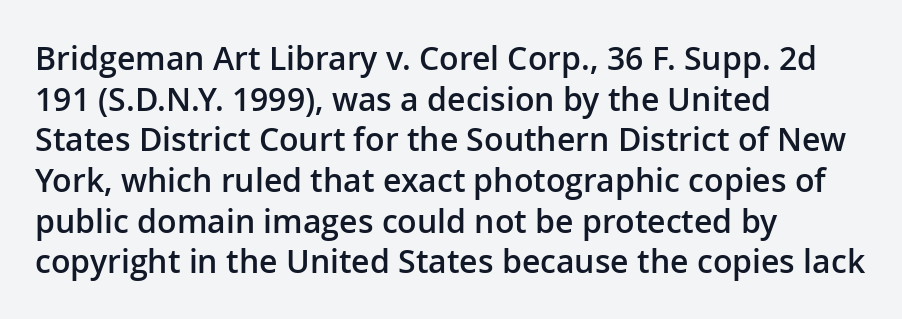
{"serif": "no", "italic": "no", "bold": "semi", "weight": "semibold", "width": "normal", "stroke_contrast": "low", "x_height": "medium", "monospaced": "no", "underline": "no", "align": "left", "line_spacing": "normal", "line_spacing_ratio": 1.27, "letter_spacing": "normal", "letter_spacing_em": 0.0, "glyph_px": 32}
